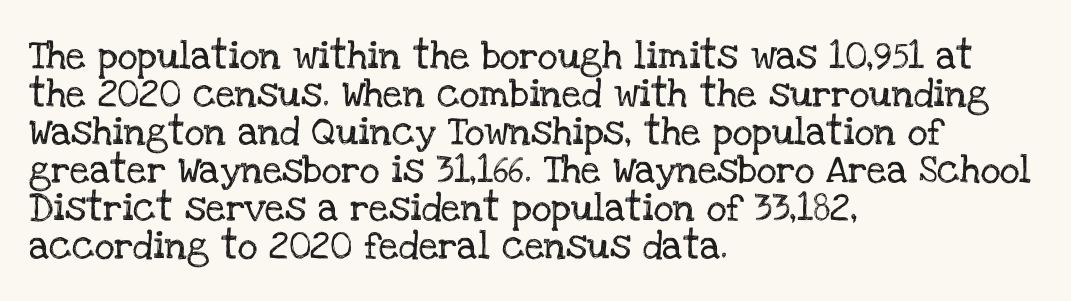
Examine the stroke ends and you'll spot serifs. Beneath every word, the page is bare. Does extra space separate the letters? No, they use regular spacing. The rows are spaced the way most documents space them.
